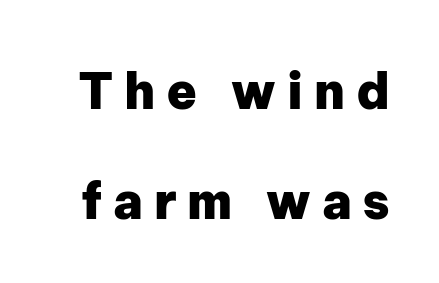
The image shows 50 px heavy sans-serif type, upright; set loose line spacing (2.21x), unusually wide letter spacing (+0.22 em), not underlined; low stroke contrast and a medium x-height.
